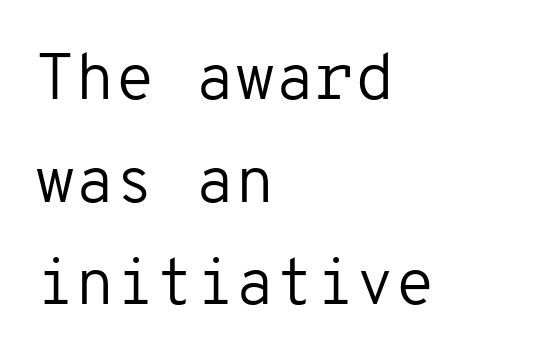
The image shows 65 px regular-weight sans-serif type, upright, monospaced; set left-aligned, normal line spacing (1.58x), normal letter spacing, not underlined; low stroke contrast and a medium x-height.
